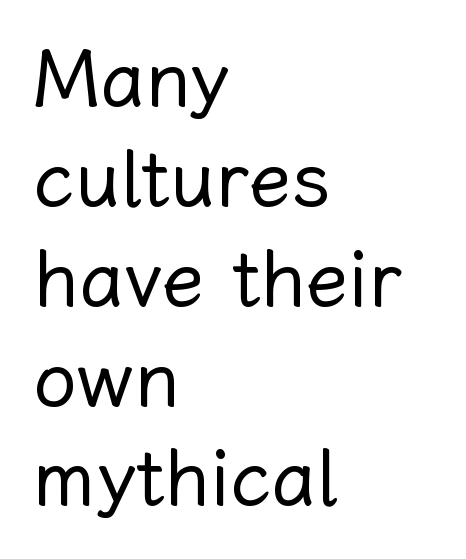
{"italic": "no", "bold": "no", "weight": "regular", "width": "normal", "stroke_contrast": "low", "x_height": "medium", "monospaced": "no", "underline": "no", "align": "left", "line_spacing": "normal", "line_spacing_ratio": 1.28, "letter_spacing": "normal", "letter_spacing_em": 0.0, "glyph_px": 78}
